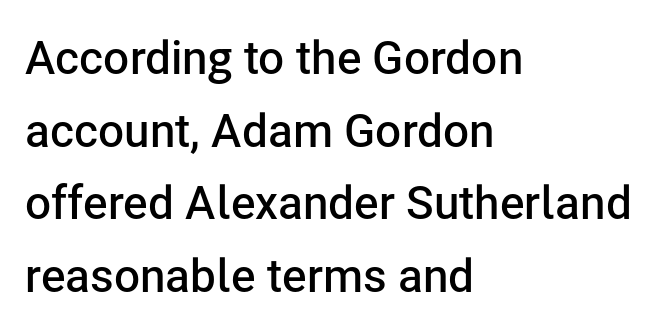
Q: Is the text bold? A: Semi-bold.
Q: Is the text italic (slanted)? A: No, it is upright.
Q: Is the typeface a serif or a sans-serif typeface? A: Sans-serif.
Q: Is the text underlined? A: No.
Q: How is the paragraph aligned? A: Left-aligned.
Q: Is the spacing between letters normal or unusually wide? A: Normal.
Q: Is the spacing between lines tight, normal or loose? A: Normal.
Q: Width (condensed, normal, or wide)? A: Normal.
Q: Stroke contrast? A: Low.
Q: x-height? A: Medium.
Q: Monospaced? A: No.
